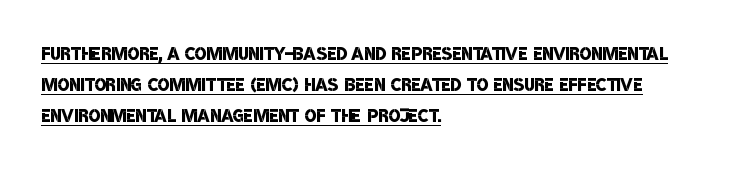
The image shows 25 px text type; set left-aligned, line spacing 1.24x, normal letter spacing, underlined.
